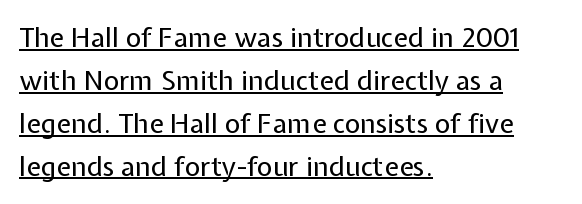
The face used here is rendered with its standard letterfit. Which margin do the lines hug? The left one — the right edge is uneven. The words here are underlined. The leading is moderate, giving the passage an even texture. It's the straight-up-and-down kind of type. The weight tops out at a normal text grade.
